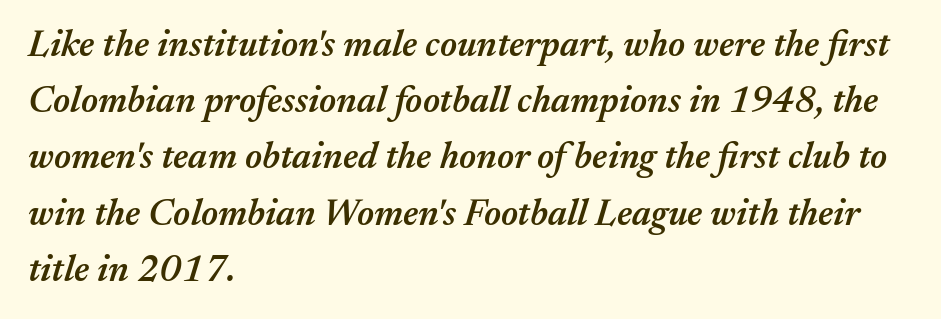
{"italic": "yes", "lean": "right", "slant_degrees": 17, "bold": "semi", "weight": "semibold", "width": "normal", "stroke_contrast": "medium", "x_height": "medium", "monospaced": "no", "underline": "no", "align": "left", "line_spacing": "normal", "line_spacing_ratio": 1.52, "letter_spacing": "normal", "letter_spacing_em": 0.0, "glyph_px": 37}
